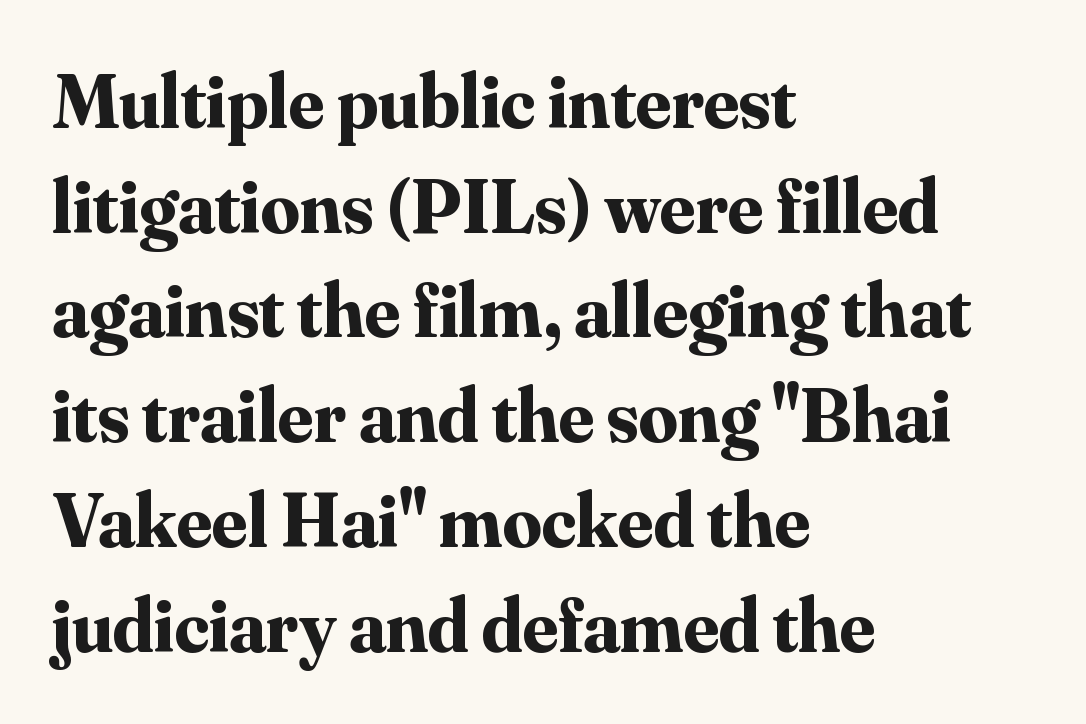
The image shows 77 px bold serif type, upright; set left-aligned, normal line spacing (1.36x), normal letter spacing, not underlined; medium stroke contrast and a small x-height.
